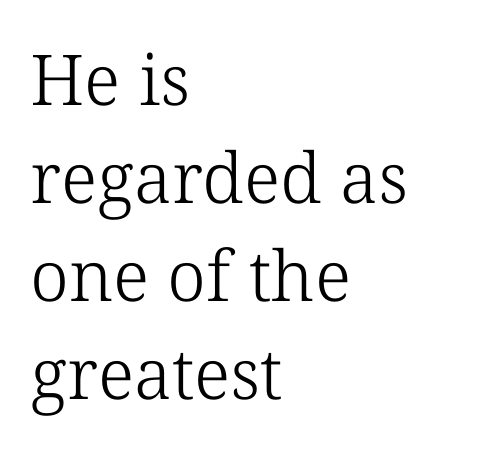
The image shows 70 px light serif type; set left-aligned, normal line spacing (1.4x), normal letter spacing, not underlined; low stroke contrast and a medium x-height.
